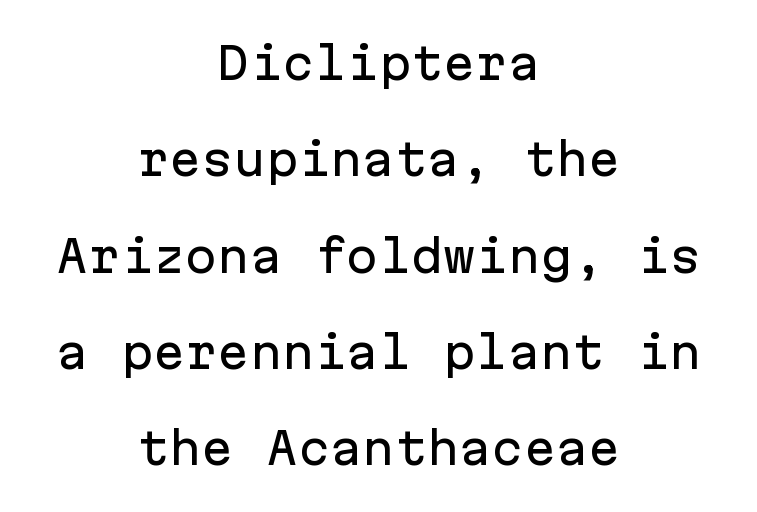
Q: Is the text italic (slanted)? A: No, it is upright.
Q: Is the typeface a serif or a sans-serif typeface? A: Sans-serif.
Q: Is the text underlined? A: No.
Q: How is the paragraph aligned? A: Centered.
Q: Is the spacing between letters normal or unusually wide? A: Normal.
Q: Is the spacing between lines tight, normal or loose? A: Loose.
Q: Width (condensed, normal, or wide)? A: Normal.
Q: Stroke contrast? A: Low.
Q: x-height? A: Medium.
Q: Monospaced? A: Yes.
